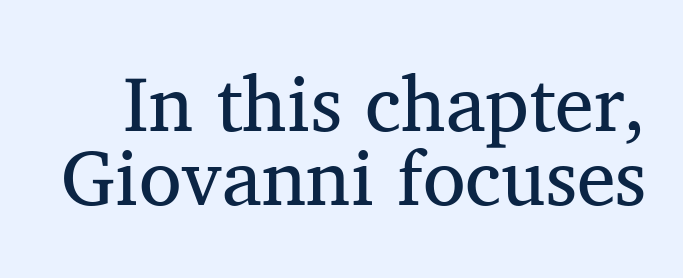
The specimen reads as upright at a glance. This is serif lettering, the kind often seen in printed books. Weight: not bold — regular or lighter. This rendering features lettering with no underline. Character widths vary here, with narrow letters taking less room than wide ones.
